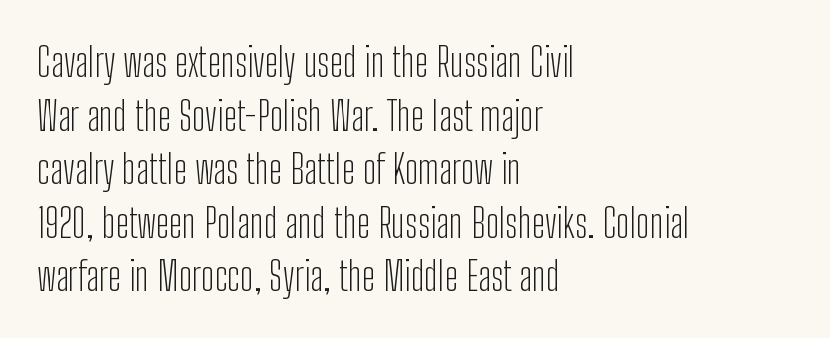
The foot of each line stays bare and open. Character widths vary here, with narrow letters taking less room than wide ones. A light-to-regular cut is what we see here. The lines are quadded left. Quick note: not italic, upright.
